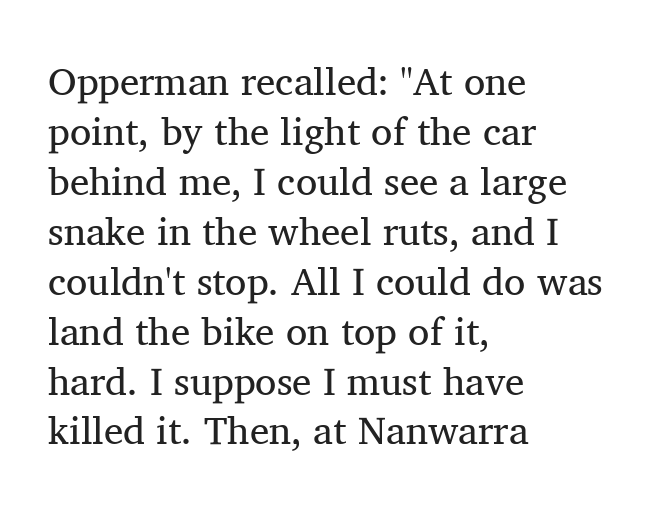
Little horizontal feet cap the strokes, marking this as serif type. This sample has the flowing, uneven cadence of proportional lettering. Unmarked baselines from the first word to the last. Casual observation: everything's shoved over to the left. The face used here is rendered with its standard letterfit. Leading matches the norm, producing a regular column.
